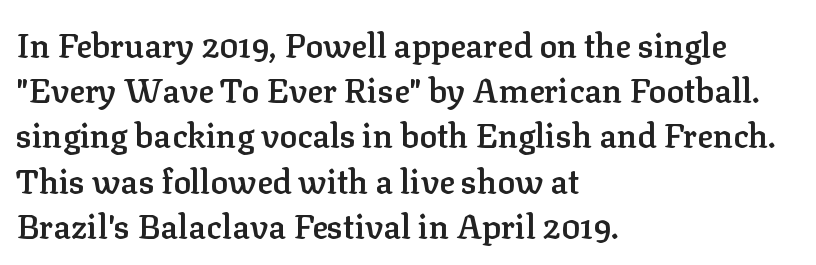
{"serif": "yes", "italic": "no", "bold": "semi", "weight": "semibold", "width": "normal", "stroke_contrast": "low", "x_height": "medium", "monospaced": "no", "underline": "no", "align": "left", "line_spacing": "normal", "line_spacing_ratio": 1.37, "letter_spacing": "normal", "letter_spacing_em": 0.0, "glyph_px": 33}
